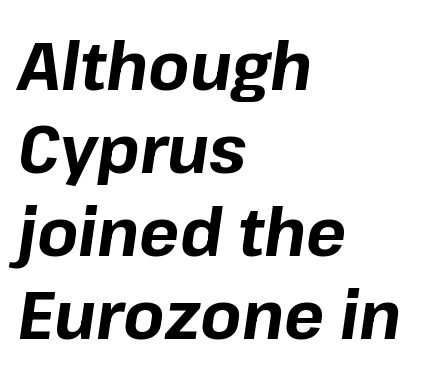
The image shows 67 px bold type, italic (leaning right); set left-aligned, line spacing 1.24x, normal letter spacing, not underlined; low stroke contrast and a medium x-height.
